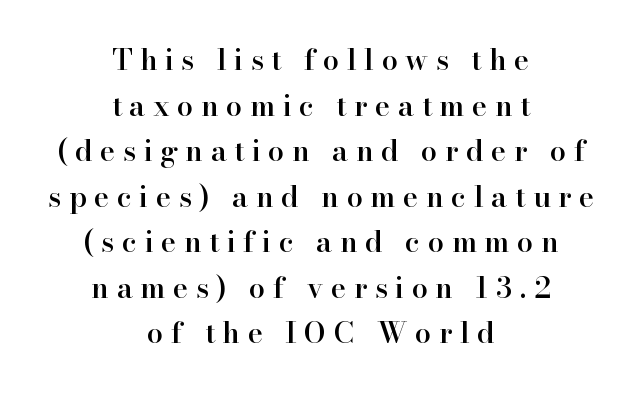
{"serif": "yes", "italic": "no", "bold": "semi", "weight": "semibold", "width": "normal", "stroke_contrast": "high", "x_height": "small", "monospaced": "no", "underline": "no", "align": "center", "line_spacing": "normal", "line_spacing_ratio": 1.57, "letter_spacing": "wide", "letter_spacing_em": 0.26, "glyph_px": 29}
